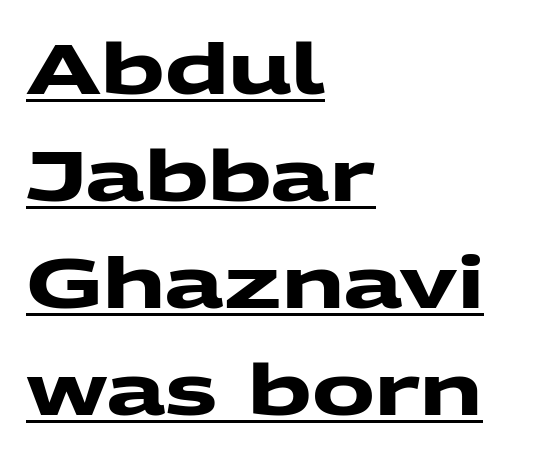
As a designer I'd log this as weight 700, bold. Do the characters align in a grid? No, the font is proportional. The rendering keeps characters at their native spacing. In CSS terms this would be text-align: left. The line-height multiplier appears to be the usual default.
